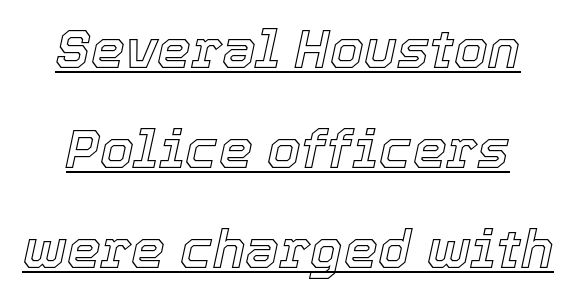
Q: Is the text italic (slanted)? A: Yes, it leans right by about 12 degrees.
Q: Is the text underlined? A: Yes.
Q: Is the spacing between letters normal or unusually wide? A: Normal.
Q: Width (condensed, normal, or wide)? A: Normal.
Q: x-height? A: Medium.
Q: Monospaced? A: No.
